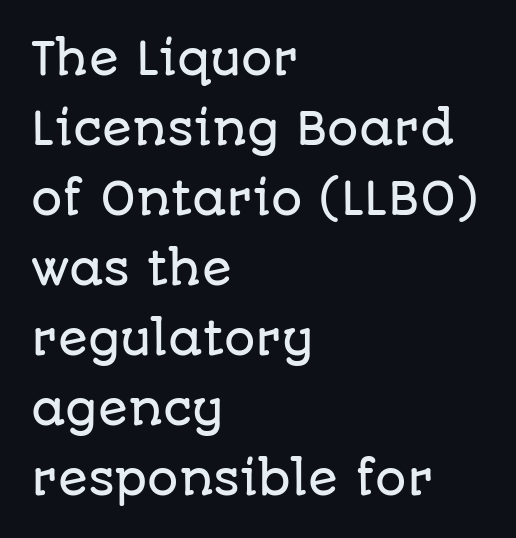
The image shows 44 px sans-serif type, upright; set left-aligned, normal line spacing (1.59x), normal letter spacing, not underlined; low stroke contrast and a large x-height.
